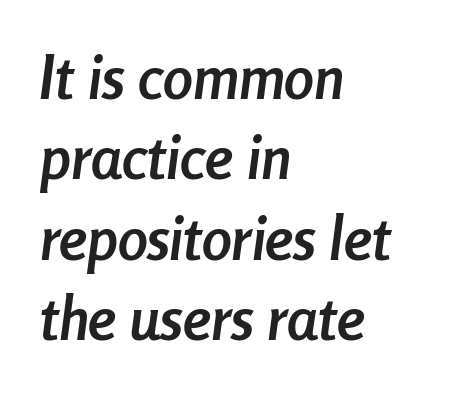
The image shows 60 px semibold, condensed type, italic (leaning right); set left-aligned, normal line spacing (1.34x), normal letter spacing, not underlined; low stroke contrast and a medium x-height.
